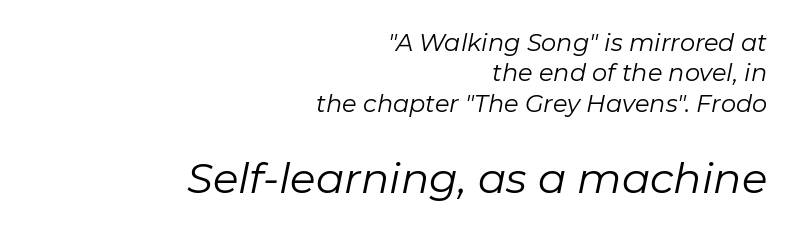
Q: Is the text bold? A: No.
Q: Is the text italic (slanted)? A: Yes, it leans right by about 11 degrees.
Q: Is the text underlined? A: No.
Q: How is the paragraph aligned? A: Right-aligned.
Q: Is the spacing between letters normal or unusually wide? A: Normal.
Q: Is the spacing between lines tight, normal or loose? A: Normal.
Q: Which block of text is set in a larger size, the first (top) or the second (bottom)? A: The second (bottom) one.
Q: Width (condensed, normal, or wide)? A: Normal.
Q: Stroke contrast? A: Low.
Q: x-height? A: Medium.
Q: Monospaced? A: No.
